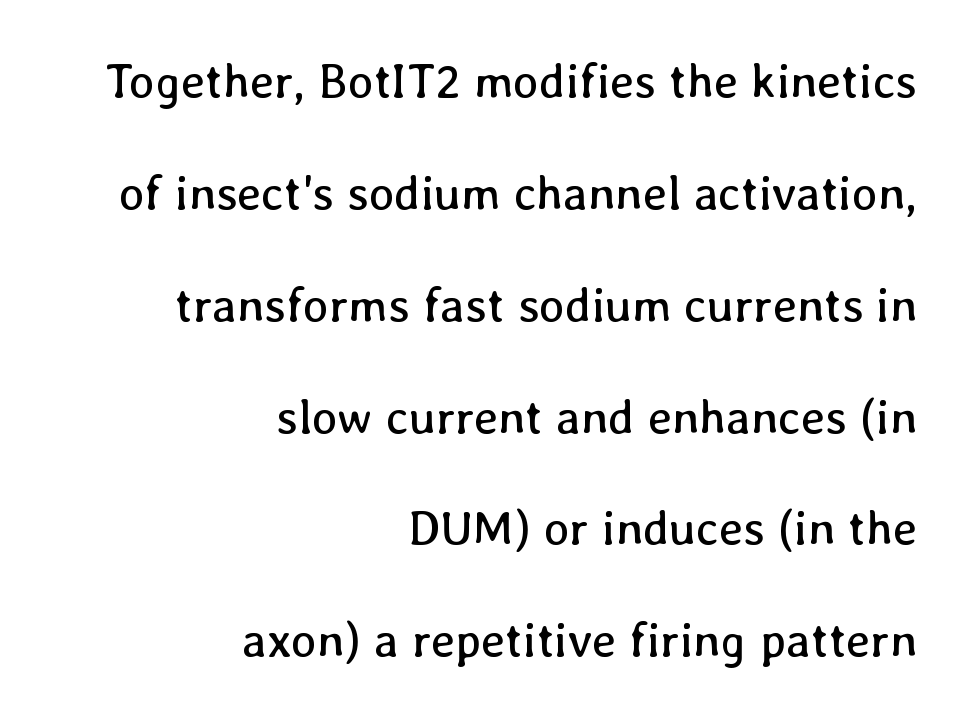
The rendering anchors every line to the right-hand side. The rendering keeps characters at their native spacing. Loosely led — the rows are spread out. Just letters on the line, the space beneath them empty.
